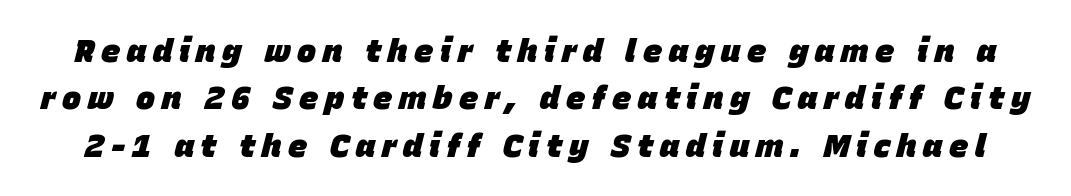
{"italic": "yes", "lean": "right", "slant_degrees": 15, "bold": "yes", "weight": "heavy", "width": "normal", "stroke_contrast": "low", "x_height": "large", "monospaced": "no", "underline": "no", "line_spacing": "normal", "line_spacing_ratio": 1.48, "letter_spacing": "wide", "letter_spacing_em": 0.21, "glyph_px": 32}
